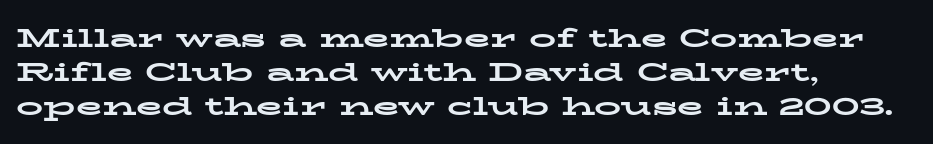
The image shows 27 px bold type, upright; set left-aligned, normal line spacing (1.26x), normal letter spacing, not underlined.
